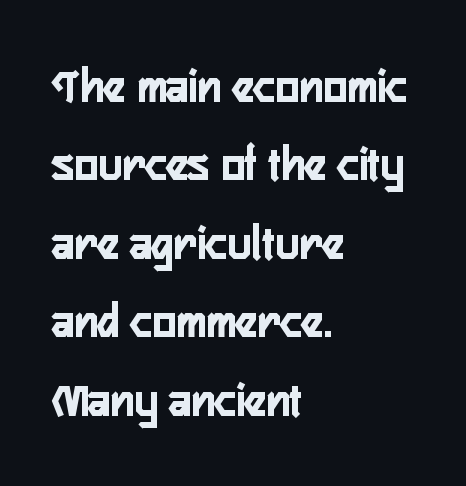
Observe the ordinary spacing: letters are neighbours, not strangers. If you drew a line through each stem, it would be perfectly vertical. Quick note: interline space is typical. Heft: maximum for text — a bold. Horizontally, the lines are justified to the leading edge only.
